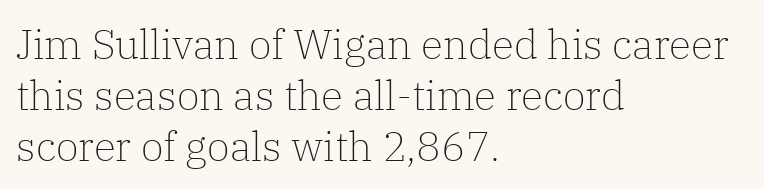
Q: Is the text bold? A: No.
Q: Is the text italic (slanted)? A: No, it is upright.
Q: Is the typeface a serif or a sans-serif typeface? A: Serif.
Q: Is the text underlined? A: No.
Q: How is the paragraph aligned? A: Left-aligned.
Q: Is the spacing between letters normal or unusually wide? A: Normal.
Q: Width (condensed, normal, or wide)? A: Normal.
Q: Stroke contrast? A: Low.
Q: x-height? A: Medium.
Q: Monospaced? A: No.
